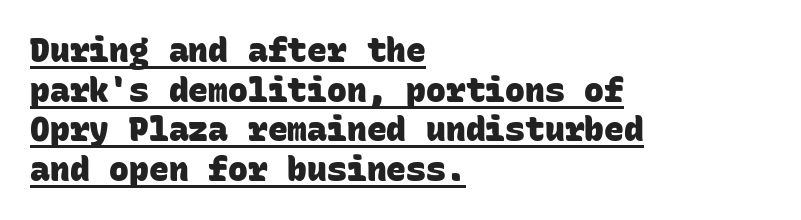
The image shows 33 px heavy sans-serif type, monospaced; set left-aligned, line spacing 1.2x, normal letter spacing, underlined; low stroke contrast and a large x-height.
